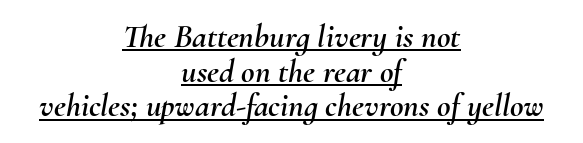
The image shows 33 px text type, italic (leaning right); set centered, tight line spacing (1.05x), normal letter spacing, underlined; medium stroke contrast and a small x-height.
